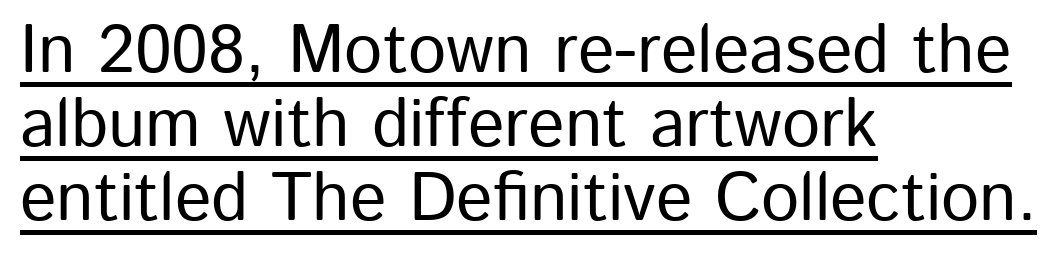
The image shows 68 px sans-serif type, upright; set left-aligned, tight line spacing (1.09x), normal letter spacing, underlined; low stroke contrast and a medium x-height.
